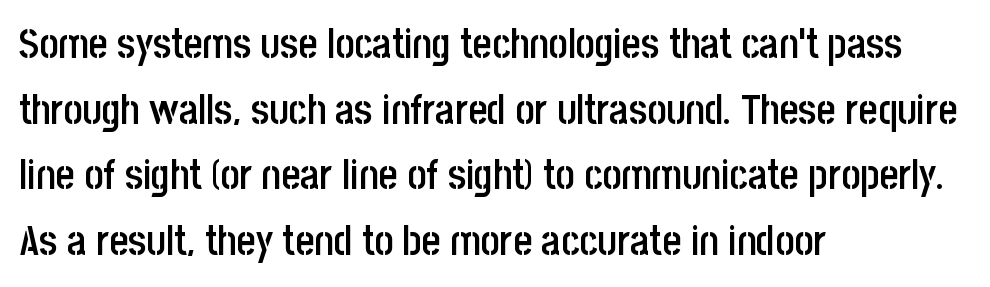
The rendering keeps characters at their native spacing. The typesetting leans somewhat heavy: a semibold. Each letter keeps its own natural width here, so spacing adapts to shape. Successive baselines arrive at the customary interval. Clear beneath every line of the passage.
